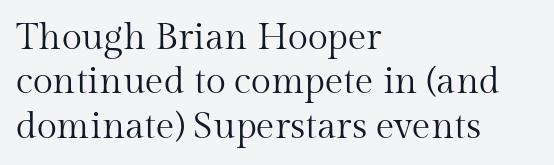
The typeface chosen for these lines features serifs. The passage shown is not bold in any degree. Decoration check: the copy has no underline. Caption: multi-line text, flush left, ragged right.
